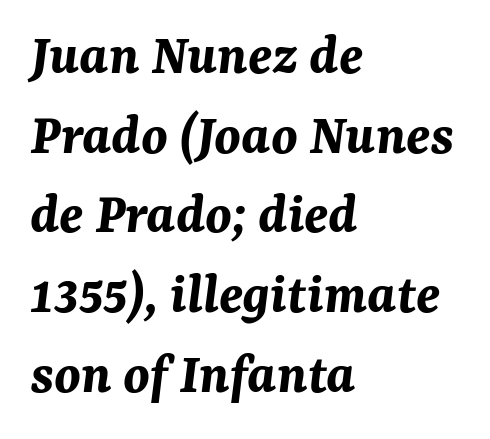
Compared with ordinary roman type, these characters are visibly tilted. Stroke thickness is high; the sample reads as a true bold. You could not count columns in this text — the font is proportionally spaced. One glance says typical: line gaps are just what's usual.
